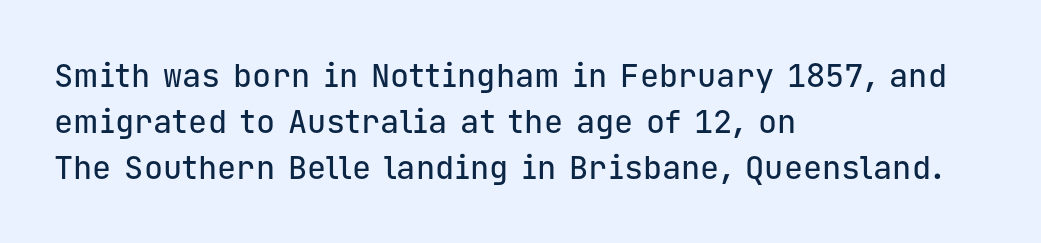
Q: Is the text italic (slanted)? A: No, it is upright.
Q: Is the typeface a serif or a sans-serif typeface? A: Sans-serif.
Q: Is the text underlined? A: No.
Q: How is the paragraph aligned? A: Left-aligned.
Q: Is the spacing between letters normal or unusually wide? A: Normal.
Q: Is the spacing between lines tight, normal or loose? A: Normal.
Q: Width (condensed, normal, or wide)? A: Normal.
Q: Stroke contrast? A: Low.
Q: x-height? A: Medium.
Q: Monospaced? A: Yes.
